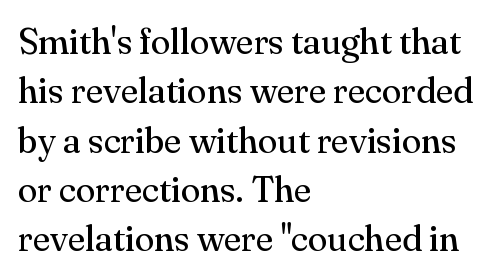
Q: Is the text bold? A: No.
Q: Is the text italic (slanted)? A: No, it is upright.
Q: Is the typeface a serif or a sans-serif typeface? A: Serif.
Q: Is the text underlined? A: No.
Q: How is the paragraph aligned? A: Left-aligned.
Q: Is the spacing between letters normal or unusually wide? A: Normal.
Q: Is the spacing between lines tight, normal or loose? A: Normal.
Q: Width (condensed, normal, or wide)? A: Normal.
Q: Stroke contrast? A: Medium.
Q: x-height? A: Small.
Q: Monospaced? A: No.
